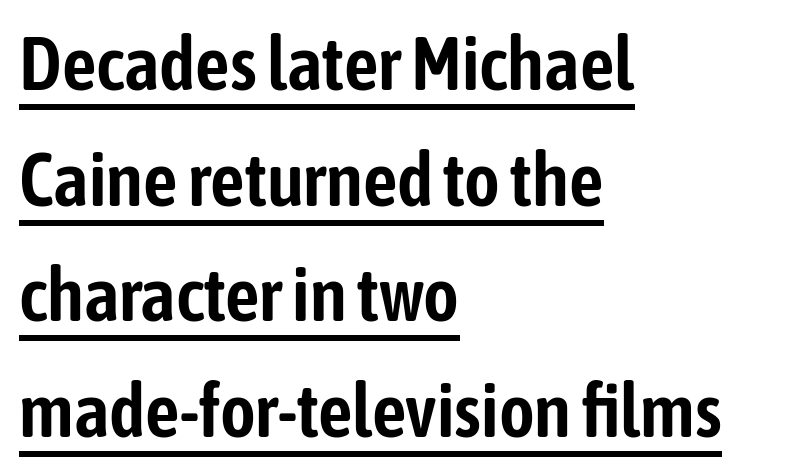
Evenly set lines give the paragraph a standard silhouette. The designer went with a sans here, leaving each stem footless. Short and long lines alike share a common starting point at left. These lines are rendered in a variable-pitch font. Students, observe the line beneath the letters — that is underlining. The passage shown has conventional tracking throughout.
